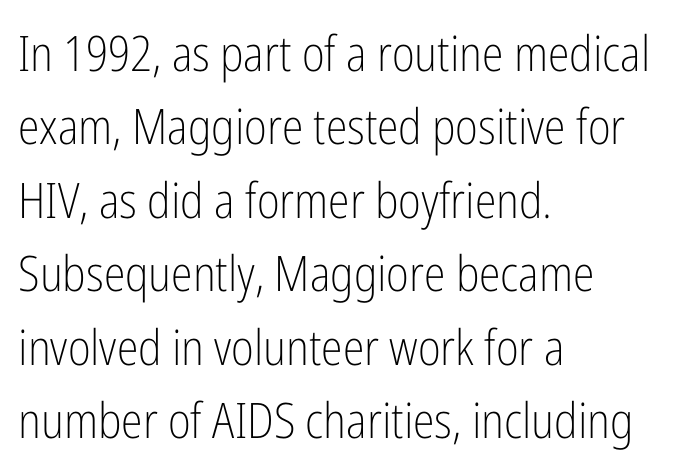
{"serif": "no", "italic": "no", "bold": "no", "weight": "light", "width": "condensed", "stroke_contrast": "low", "x_height": "medium", "monospaced": "no", "underline": "no", "align": "left", "line_spacing": "normal", "line_spacing_ratio": 1.5, "letter_spacing": "normal", "letter_spacing_em": 0.0, "glyph_px": 49}
